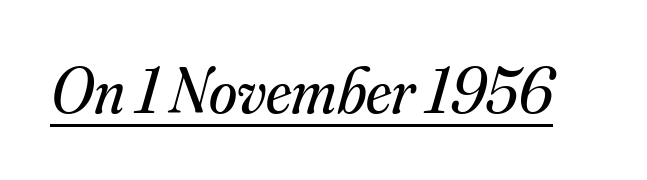
The image shows 64 px regular-weight serif type, italic (leaning right); set normal letter spacing, underlined; medium stroke contrast and a small x-height.
